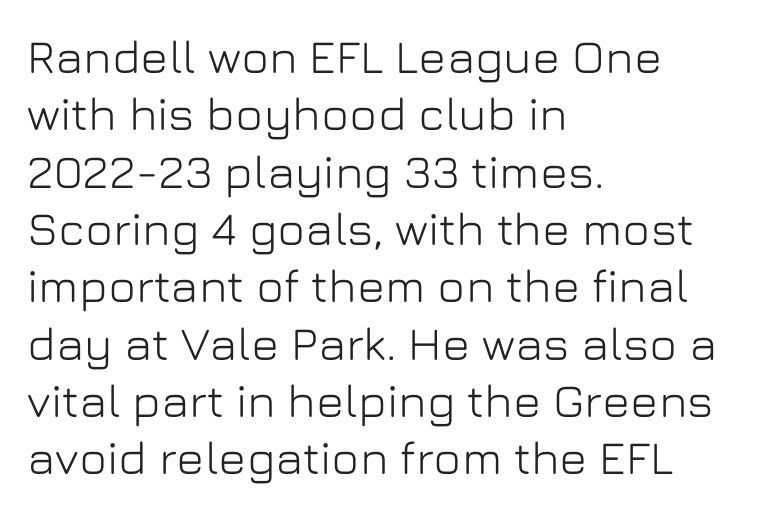
{"serif": "no", "italic": "no", "width": "normal", "stroke_contrast": "low", "x_height": "medium", "monospaced": "no", "underline": "no", "align": "left", "line_spacing_ratio": 1.22, "letter_spacing": "normal", "letter_spacing_em": 0.0, "glyph_px": 47}
